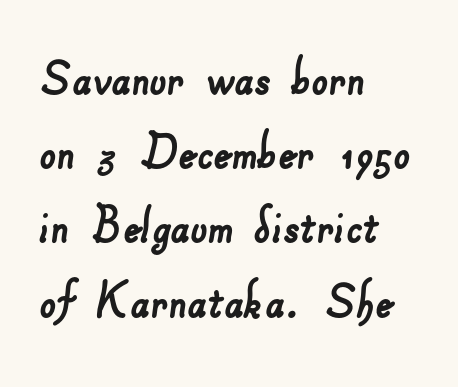
Q: Is the typeface a serif or a sans-serif typeface? A: Sans-serif.
Q: Is the text underlined? A: No.
Q: How is the paragraph aligned? A: Left-aligned.
Q: Is the spacing between letters normal or unusually wide? A: Normal.
Q: Is the spacing between lines tight, normal or loose? A: Normal.
Q: Width (condensed, normal, or wide)? A: Normal.
Q: Stroke contrast? A: Low.
Q: x-height? A: Small.
Q: Monospaced? A: No.
